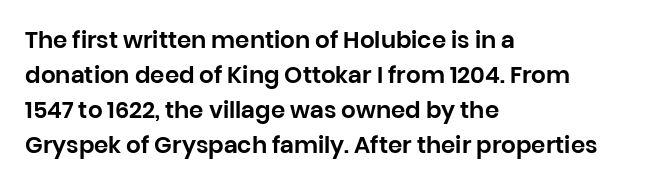
Q: Is the text italic (slanted)? A: No, it is upright.
Q: Is the text underlined? A: No.
Q: How is the paragraph aligned? A: Left-aligned.
Q: Is the spacing between letters normal or unusually wide? A: Normal.
Q: Is the spacing between lines tight, normal or loose? A: Normal.
